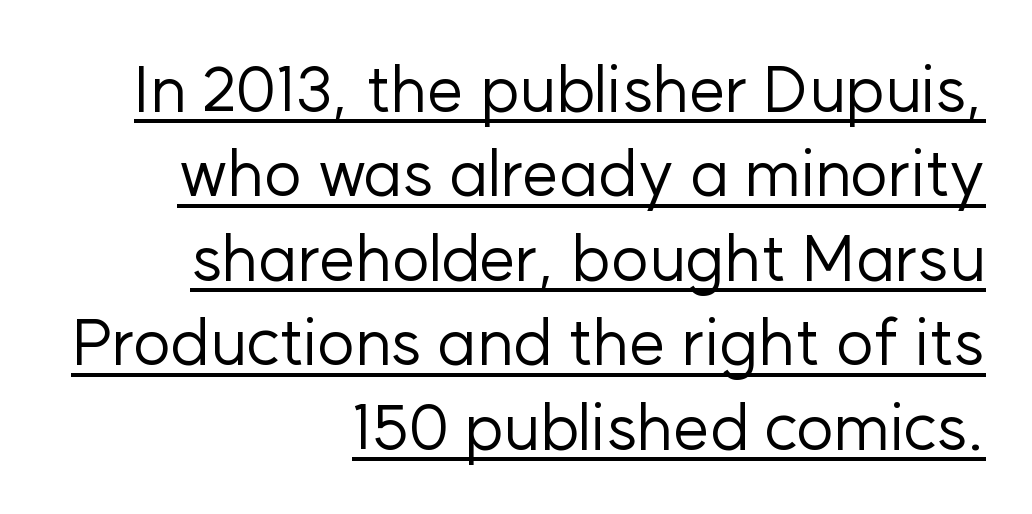
{"serif": "no", "italic": "no", "bold": "no", "weight": "regular", "width": "normal", "stroke_contrast": "low", "x_height": "medium", "monospaced": "no", "underline": "yes", "align": "right", "line_spacing": "normal", "line_spacing_ratio": 1.3, "letter_spacing": "normal", "letter_spacing_em": 0.0, "glyph_px": 65}
